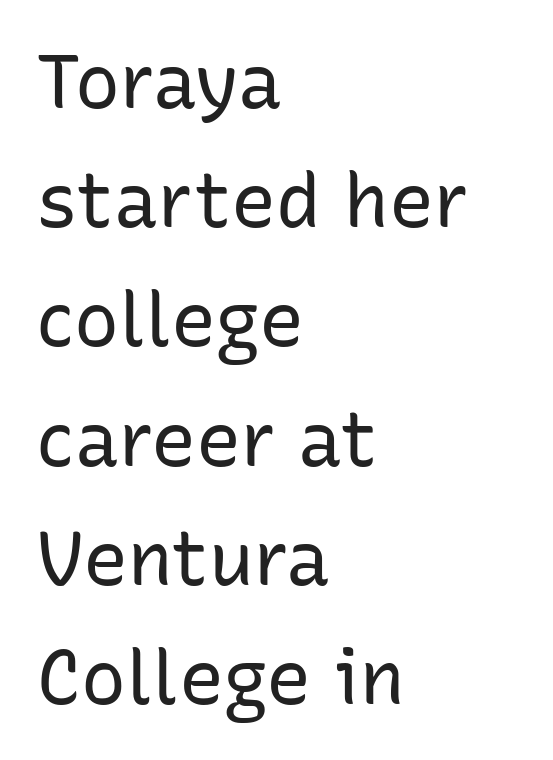
Posture: vertical. The letters advance in unequal steps, a hallmark of proportional type. Decoration check: the copy has no underline. The block of text has a typical density, with ordinary space between rows.
